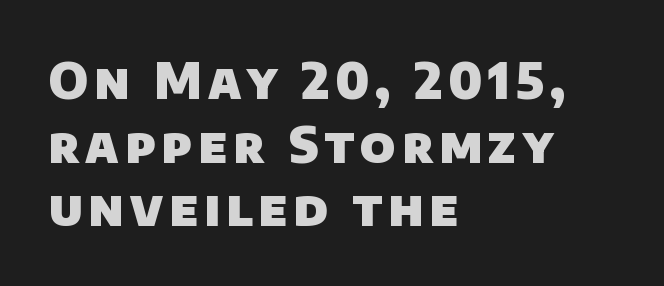
Q: Is the text bold? A: Yes.
Q: Is the typeface a serif or a sans-serif typeface? A: Sans-serif.
Q: Is the text underlined? A: No.
Q: How is the paragraph aligned? A: Left-aligned.
Q: Is the spacing between lines tight, normal or loose? A: Normal.
Q: Width (condensed, normal, or wide)? A: Normal.
Q: Stroke contrast? A: Low.
Q: x-height? A: Large.
Q: Monospaced? A: No.
